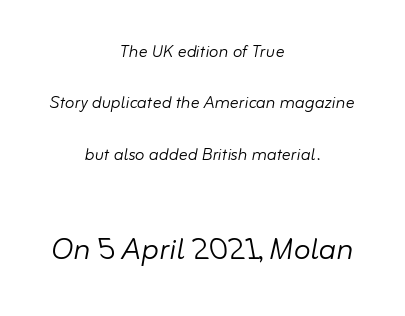
Spacing verdict: proportional, widths tailored to each character. The later block is typeset at a bigger size than the earlier block. Heaviness? Minimal to ordinary, like unemphasized prose. Which margin do the lines hug? Neither — every line sits in the middle. Every character sits at an angle, as italics do.
